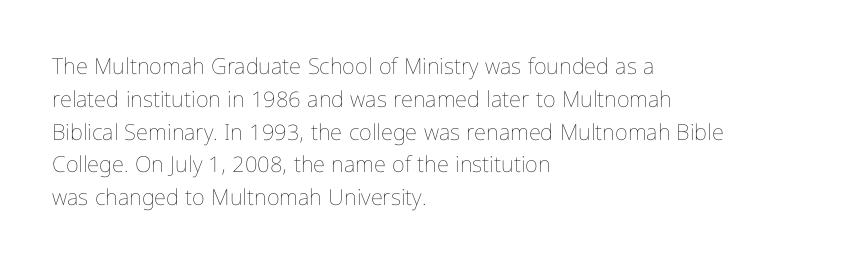
Q: Is the text bold? A: No.
Q: Is the text italic (slanted)? A: No, it is upright.
Q: Is the text underlined? A: No.
Q: How is the paragraph aligned? A: Left-aligned.
Q: Is the spacing between letters normal or unusually wide? A: Normal.
Q: Is the spacing between lines tight, normal or loose? A: Normal.
